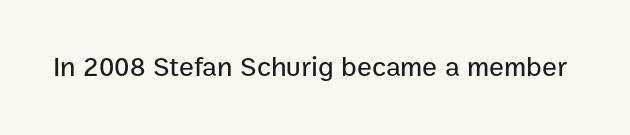
Q: Is the text italic (slanted)? A: No, it is upright.
Q: Is the typeface a serif or a sans-serif typeface? A: Sans-serif.
Q: Is the text underlined? A: No.
Q: Is the spacing between letters normal or unusually wide? A: Normal.
Q: Width (condensed, normal, or wide)? A: Normal.
Q: Stroke contrast? A: Low.
Q: x-height? A: Medium.
Q: Monospaced? A: No.
